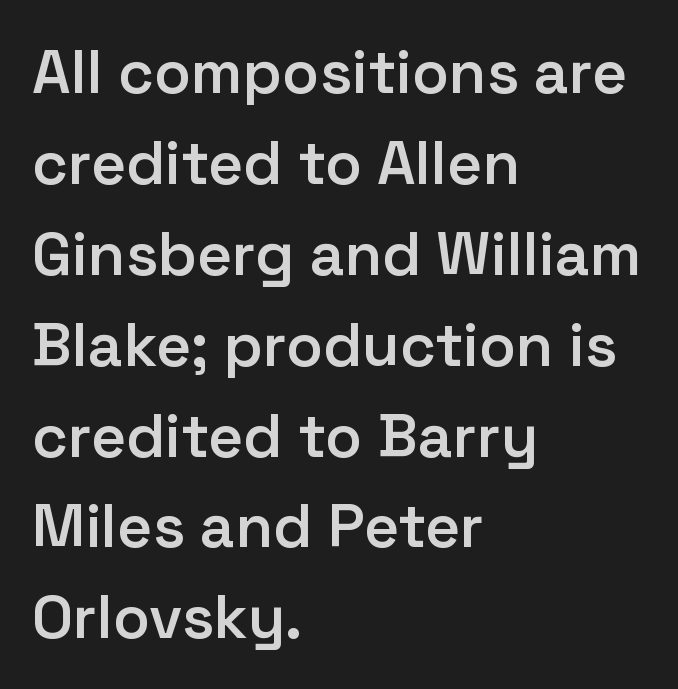
Is this a fixed-width face? No — the glyphs have proportional, varying widths. The string is rendered with underlining switched off. Compared with an ordinary text face, these strokes are moderately heavier — a semibold. Characters remain perfectly vertical along every line. Each word holds together tightly as a unit, with standard inter-letter gaps.
